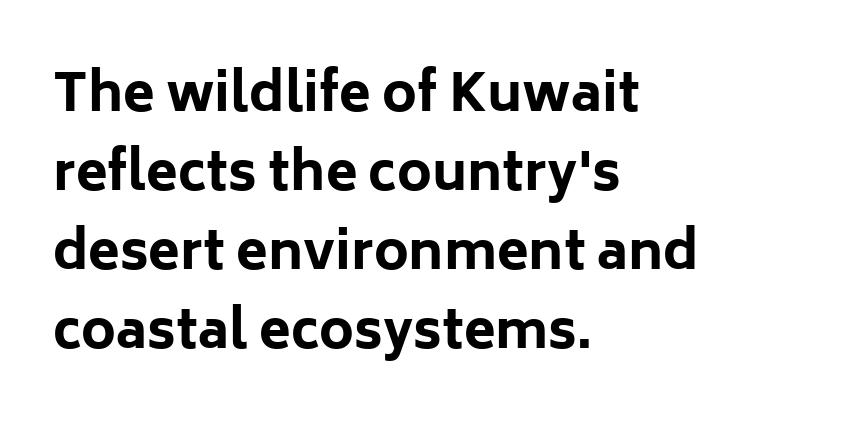
Q: Is the text bold? A: Yes.
Q: Is the text italic (slanted)? A: No, it is upright.
Q: Is the typeface a serif or a sans-serif typeface? A: Sans-serif.
Q: Is the text underlined? A: No.
Q: How is the paragraph aligned? A: Left-aligned.
Q: Is the spacing between letters normal or unusually wide? A: Normal.
Q: Is the spacing between lines tight, normal or loose? A: Normal.
Q: Width (condensed, normal, or wide)? A: Normal.
Q: Stroke contrast? A: Low.
Q: x-height? A: Medium.
Q: Monospaced? A: No.
